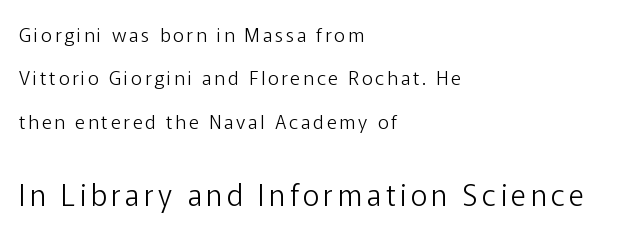
{"serif": "no", "italic": "no", "bold": "no", "weight": "light", "width": "normal", "stroke_contrast": "low", "x_height": "medium", "monospaced": "no", "underline": "no", "align": "left", "line_spacing": "loose", "line_spacing_ratio": 2.28, "larger_block": "second", "size_ratio": 1.53, "glyph_px": 29}
